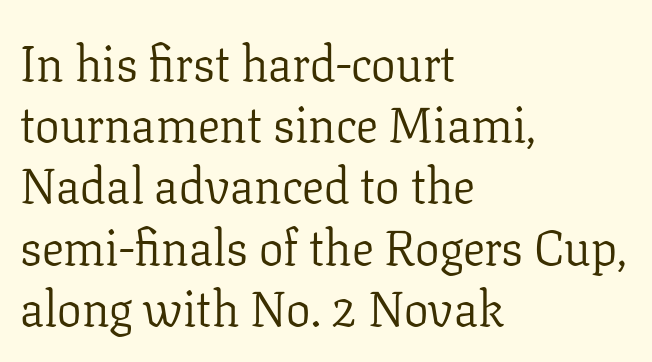
This rendering employs a face with finishing strokes, i.e., a serif. Each row of text sits above clean, open space. Whoever set this chose a conventional vertical rhythm. Is there any slant? The stems are plumb. The cut favours lightness, reaching ordinary text weight at its darkest. Every row of glyphs begins at an identical x-position on the left.
